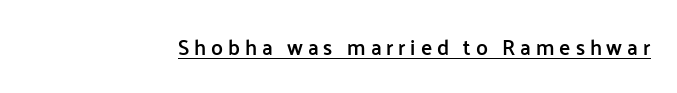
{"italic": "no", "bold": "semi", "underline": "yes", "letter_spacing": "wide", "letter_spacing_em": 0.23, "glyph_px": 21}
